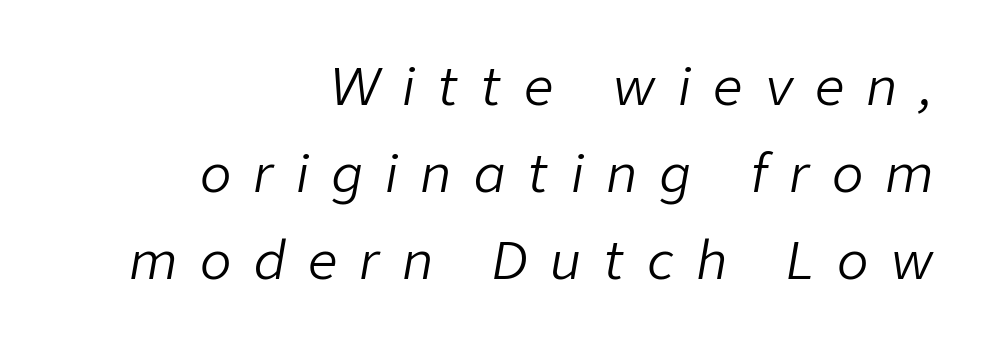
The image shows 52 px light type, italic (leaning right); set right-aligned, normal line spacing (1.67x), unusually wide letter spacing (+0.43 em), not underlined; low stroke contrast and a medium x-height.
